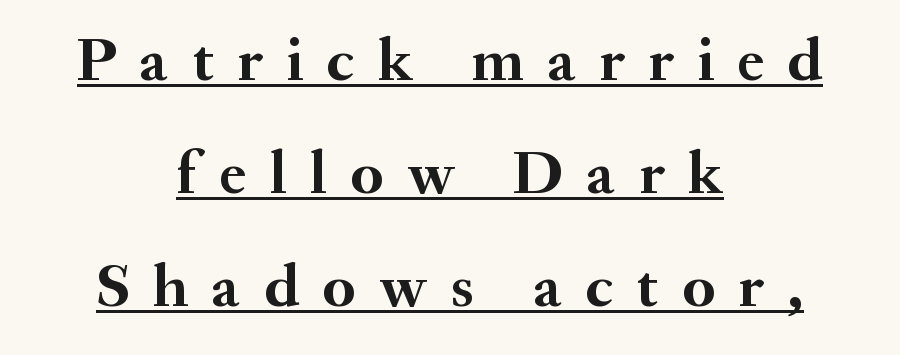
Posture: upright roman. Look at the tracking — it's clearly loosened, letters drifting apart. Little horizontal feet cap the strokes, marking this as serif type. Does the weight exceed regular? Yes, all the way to bold. These lines are rendered in a variable-pitch font. The glyphs are accompanied by a horizontal stroke just below them.
